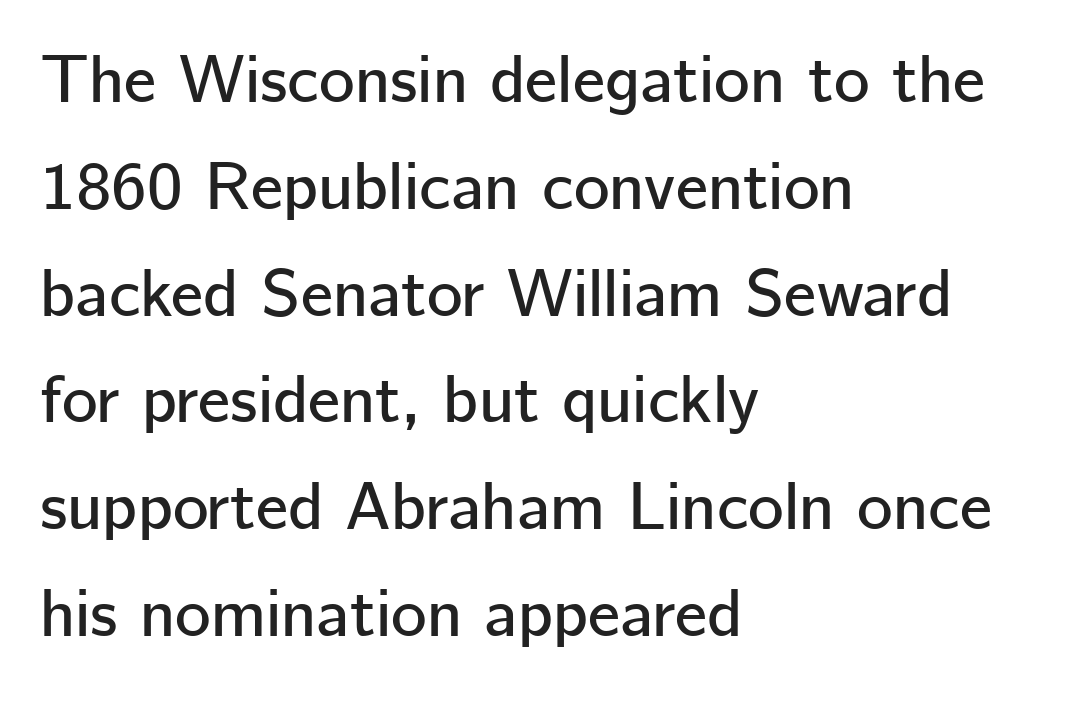
This is sans-serif lettering, the kind often seen on screens and signage. This sample is left-justified, so line endings fall wherever the words run out. Nobody touched the tracking dial on this one. Each letter keeps its own natural width here, so spacing adapts to shape. Leading: standard.
